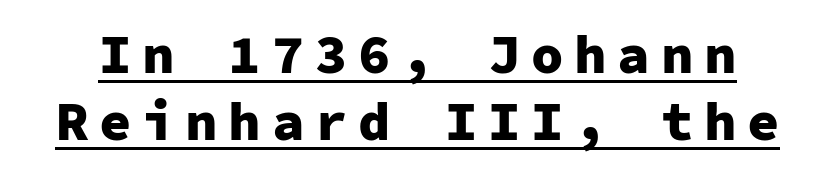
Q: Is the text bold? A: Yes.
Q: Is the text italic (slanted)? A: No, it is upright.
Q: Is the typeface a serif or a sans-serif typeface? A: Sans-serif.
Q: Is the text underlined? A: Yes.
Q: Is the spacing between letters normal or unusually wide? A: Unusually wide.
Q: Is the spacing between lines tight, normal or loose? A: Normal.
Q: Width (condensed, normal, or wide)? A: Normal.
Q: Stroke contrast? A: Low.
Q: x-height? A: Medium.
Q: Monospaced? A: Yes.
